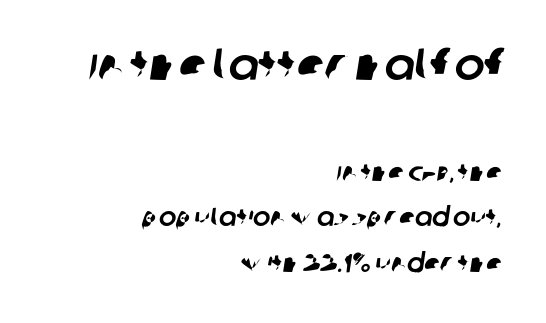
{"serif": "no", "width": "normal", "stroke_contrast": "low", "x_height": "large", "monospaced": "no", "underline": "no", "align": "right", "line_spacing_ratio": 1.75, "letter_spacing": "normal", "letter_spacing_em": 0.0, "larger_block": "first", "size_ratio": 1.73, "glyph_px": 45}
